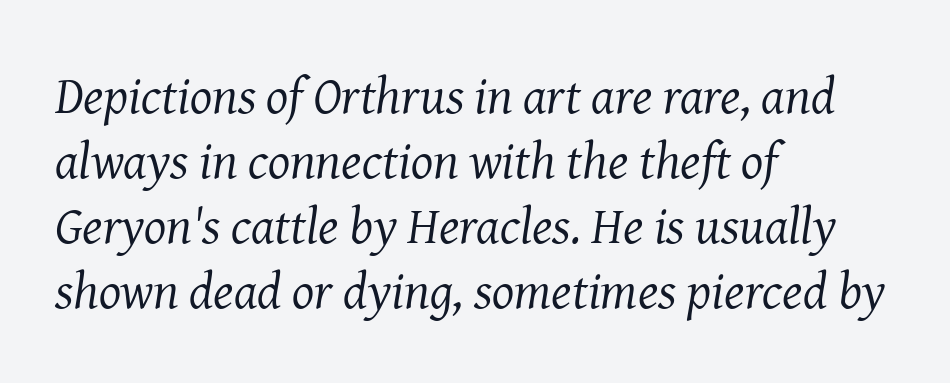
Q: Is the text bold? A: No.
Q: Is the text italic (slanted)? A: Yes, it leans right by about 8 degrees.
Q: Is the typeface a serif or a sans-serif typeface? A: Serif.
Q: Is the text underlined? A: No.
Q: How is the paragraph aligned? A: Left-aligned.
Q: Is the spacing between letters normal or unusually wide? A: Normal.
Q: Is the spacing between lines tight, normal or loose? A: Normal.
Q: Width (condensed, normal, or wide)? A: Normal.
Q: Stroke contrast? A: Medium.
Q: x-height? A: Medium.
Q: Monospaced? A: No.
